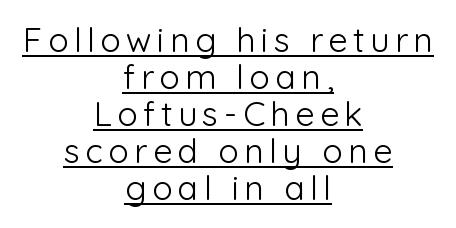
Q: Is the text bold? A: No.
Q: Is the text italic (slanted)? A: No, it is upright.
Q: Is the typeface a serif or a sans-serif typeface? A: Sans-serif.
Q: Is the text underlined? A: Yes.
Q: How is the paragraph aligned? A: Centered.
Q: Is the spacing between lines tight, normal or loose? A: Tight.
Q: Width (condensed, normal, or wide)? A: Normal.
Q: Stroke contrast? A: Low.
Q: x-height? A: Medium.
Q: Monospaced? A: No.
